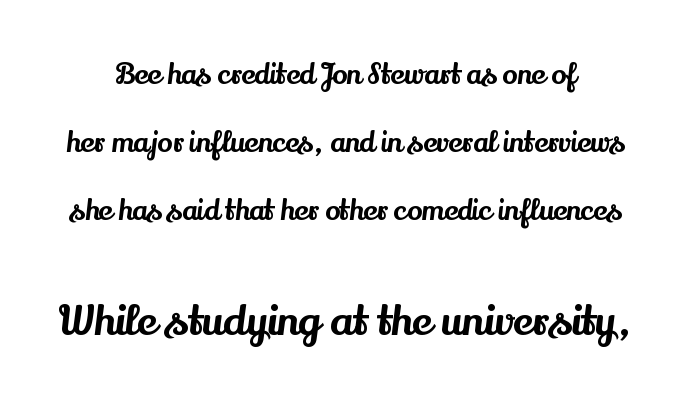
You could not count columns in this text — the font is proportionally spaced. Observe the ordinary spacing: letters are neighbours, not strangers. Look at the bottom of the vertical strokes: they flare into serifs here.
